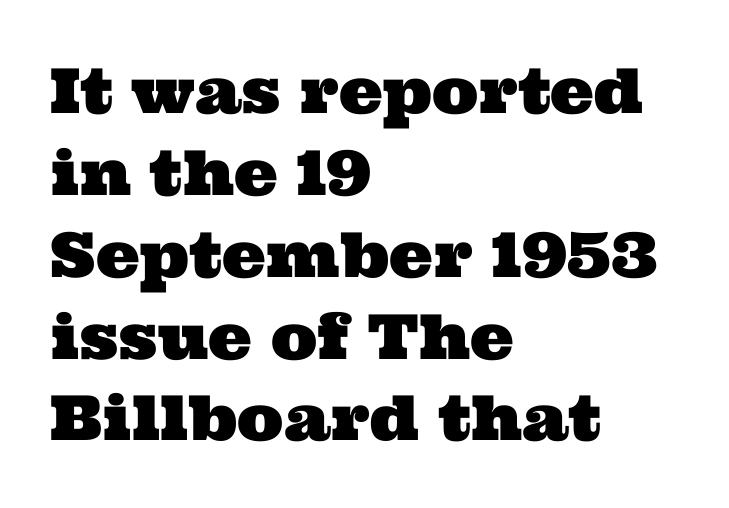
{"serif": "yes", "width": "wide", "stroke_contrast": "medium", "x_height": "medium", "monospaced": "no", "underline": "no", "align": "left", "line_spacing": "normal", "line_spacing_ratio": 1.32, "letter_spacing": "normal", "letter_spacing_em": 0.0, "glyph_px": 62}
